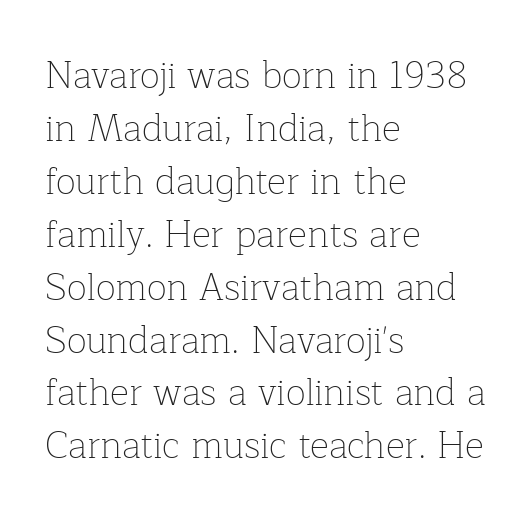
{"serif": "yes", "italic": "no", "bold": "no", "weight": "thin", "width": "normal", "stroke_contrast": "low", "x_height": "medium", "monospaced": "no", "underline": "no", "align": "left", "line_spacing": "normal", "line_spacing_ratio": 1.43, "letter_spacing": "normal", "letter_spacing_em": 0.0, "glyph_px": 37}
